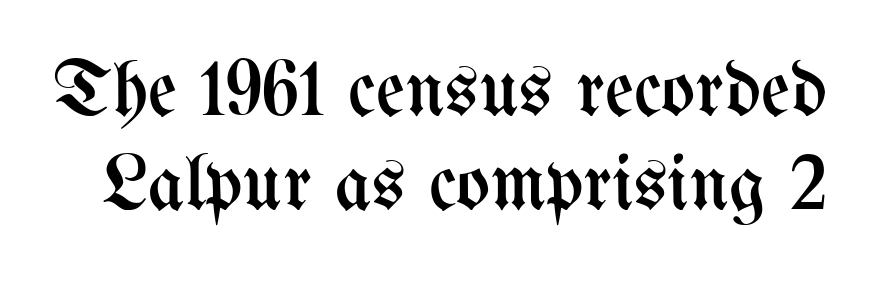
The image shows 80 px regular-weight, condensed type, upright; set line spacing 1.18x, normal letter spacing, not underlined; medium stroke contrast and a medium x-height.
